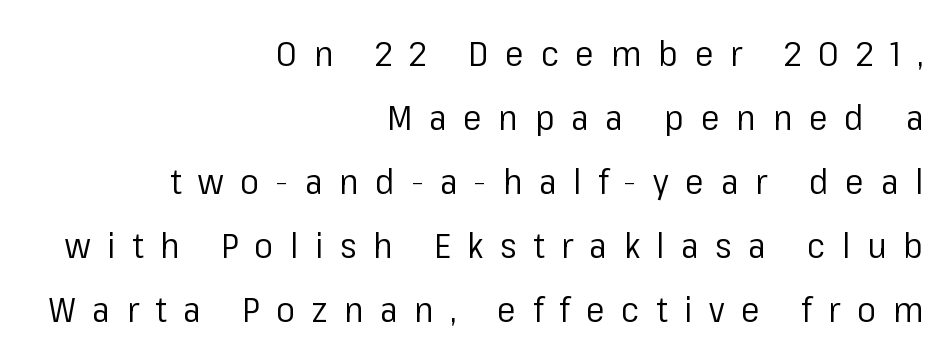
This rendering uses right alignment, leaving the left contour irregular. The glyphs are unaccompanied by any horizontal stroke below them. The type family on display is of the sans-serif kind. This reads as an unemphasized weight, regular at the heaviest. The face used here is proportionally spaced, like ordinary book or web type. Notice how the stems are strictly vertical — no italics here.
